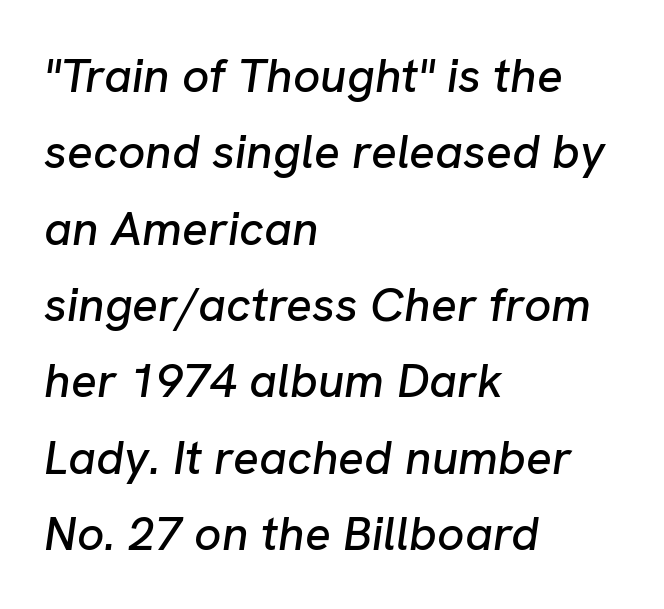
You could call the tracking neutral — neither tight nor loose. The face used here is proportionally spaced, like ordinary book or web type. Unmarked baselines from the first word to the last. Line starts are locked; line ends wander. Yep, that's italic — everything's leaning.
